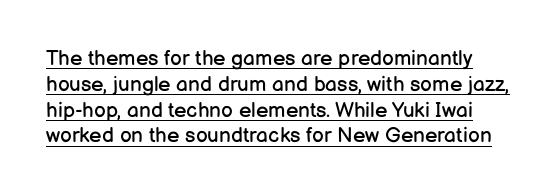
Q: Is the text bold? A: No.
Q: Is the text italic (slanted)? A: No, it is upright.
Q: Is the text underlined? A: Yes.
Q: Is the spacing between letters normal or unusually wide? A: Normal.
